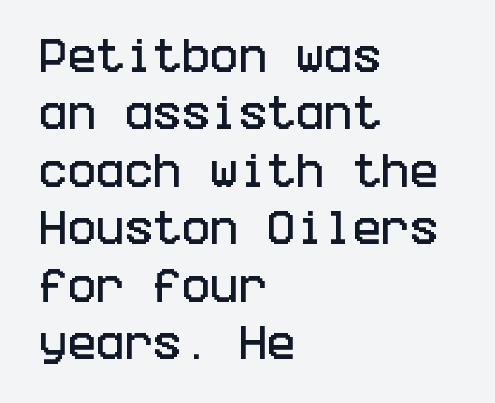
Quick note: underline off. The lines are quadded left. A roman cut, with each character standing at attention. The type is set solid horizontally, with unmodified tracking.
